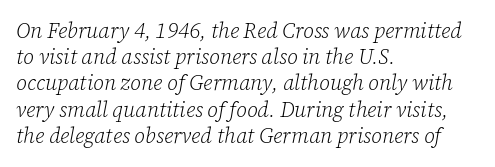
Q: Is the text bold? A: No.
Q: Is the text italic (slanted)? A: Yes, it leans right by about 12 degrees.
Q: Is the text underlined? A: No.
Q: How is the paragraph aligned? A: Left-aligned.
Q: Is the spacing between letters normal or unusually wide? A: Normal.
Q: Is the spacing between lines tight, normal or loose? A: Normal.
